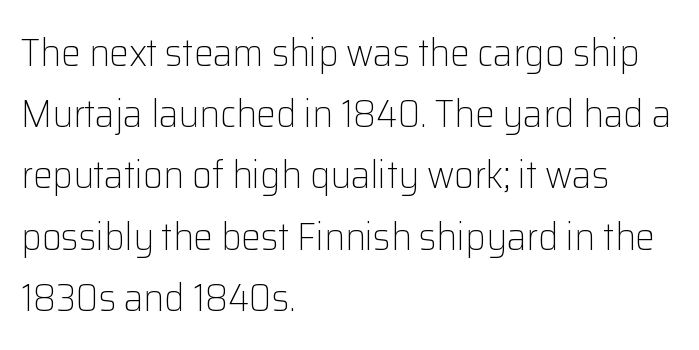
The image shows 39 px light sans-serif type, upright; set left-aligned, normal line spacing (1.57x), normal letter spacing, not underlined; low stroke contrast and a medium x-height.
